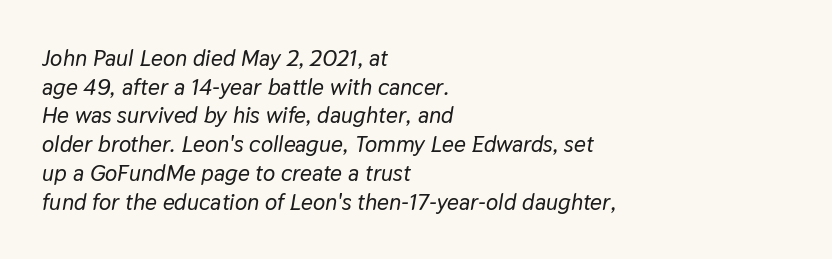
{"italic": "yes", "lean": "right", "slant_degrees": 9, "underline": "no", "align": "left", "line_spacing": "normal", "line_spacing_ratio": 1.25, "letter_spacing": "normal", "letter_spacing_em": 0.0, "glyph_px": 23}
